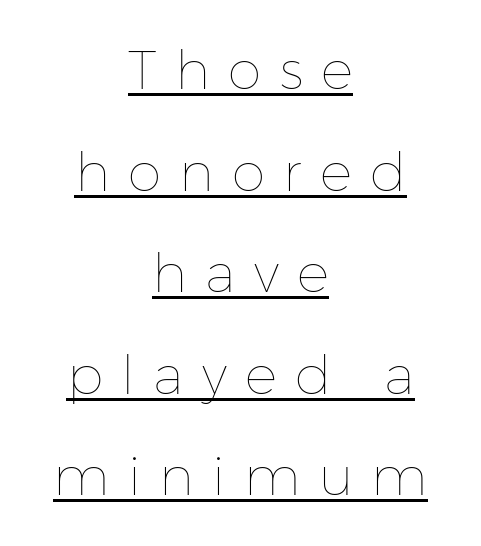
{"italic": "no", "bold": "no", "weight": "thin", "width": "normal", "stroke_contrast": "low", "x_height": "medium", "monospaced": "no", "underline": "yes", "align": "center", "line_spacing_ratio": 1.88, "letter_spacing": "wide", "letter_spacing_em": 0.34, "glyph_px": 54}
